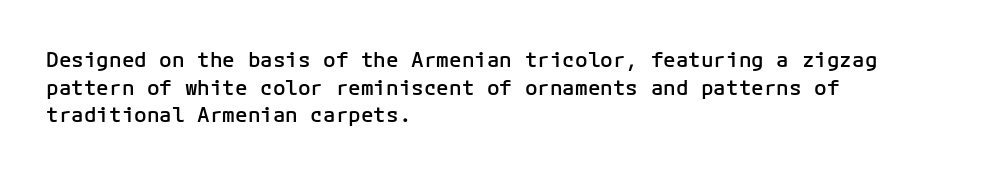
This sample uses plain, unmodified letter spacing. The foot of each line stays bare and open. The leading is moderate, giving the passage an even texture. A somewhat darkened texture: the type is semibold rather than bold.
